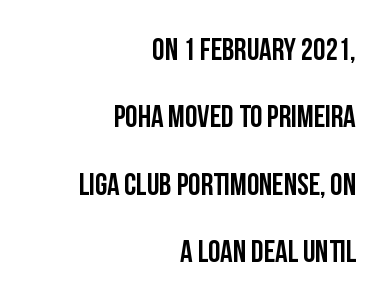
Q: Is the text bold? A: Yes.
Q: Is the text italic (slanted)? A: No, it is upright.
Q: Is the typeface a serif or a sans-serif typeface? A: Sans-serif.
Q: Is the text underlined? A: No.
Q: How is the paragraph aligned? A: Right-aligned.
Q: Is the spacing between letters normal or unusually wide? A: Normal.
Q: Is the spacing between lines tight, normal or loose? A: Loose.
Q: Width (condensed, normal, or wide)? A: Condensed.
Q: Stroke contrast? A: Low.
Q: x-height? A: Large.
Q: Monospaced? A: No.
